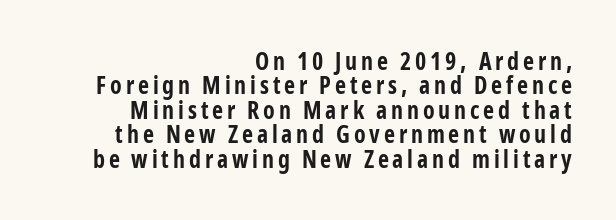
{"italic": "no", "bold": "yes", "underline": "no", "align": "right", "line_spacing": "tight", "line_spacing_ratio": 1.02, "glyph_px": 24}
